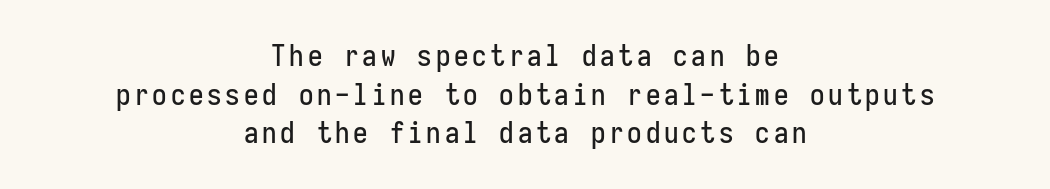
{"serif": "no", "italic": "no", "width": "condensed", "stroke_contrast": "low", "x_height": "medium", "monospaced": "yes", "underline": "no", "align": "center", "line_spacing": "normal", "line_spacing_ratio": 1.33, "glyph_px": 29}
